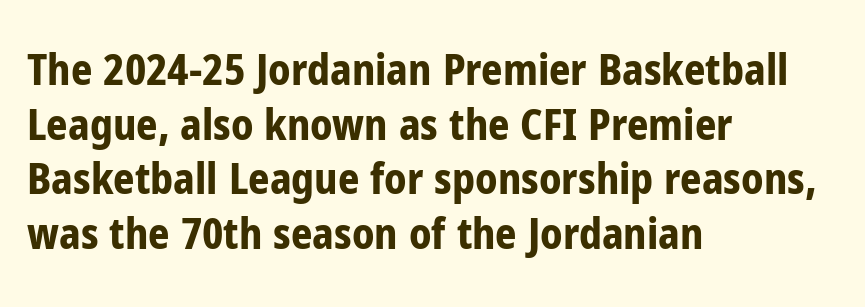
{"serif": "no", "italic": "no", "bold": "yes", "weight": "bold", "width": "condensed", "stroke_contrast": "low", "x_height": "medium", "monospaced": "no", "underline": "no", "align": "left", "line_spacing": "normal", "line_spacing_ratio": 1.3, "letter_spacing": "normal", "letter_spacing_em": 0.0, "glyph_px": 42}
